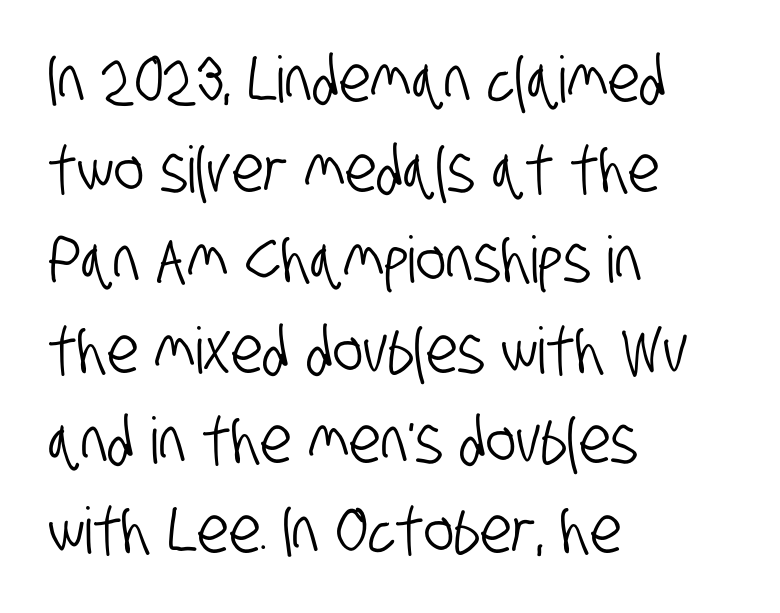
{"serif": "no", "width": "condensed", "stroke_contrast": "low", "x_height": "large", "monospaced": "no", "underline": "no", "align": "left", "line_spacing": "normal", "line_spacing_ratio": 1.41, "letter_spacing": "normal", "letter_spacing_em": 0.0, "glyph_px": 64}
